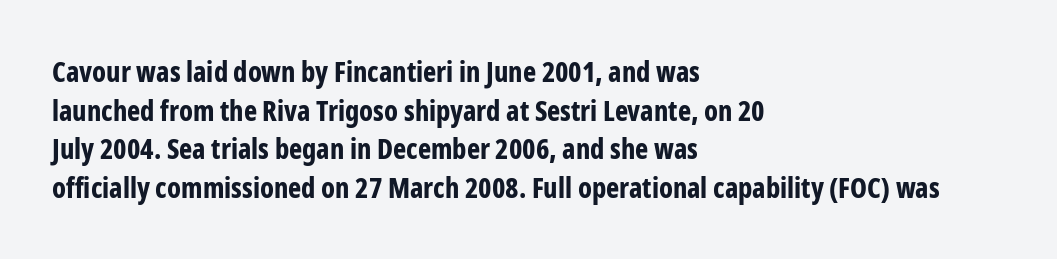
These lines sit exactly where default settings would place them. This sample has the flowing, uneven cadence of proportional lettering. This sample uses an upright cut, with every glyph sitting square on the baseline. Descender tails drop into unmarked territory.
